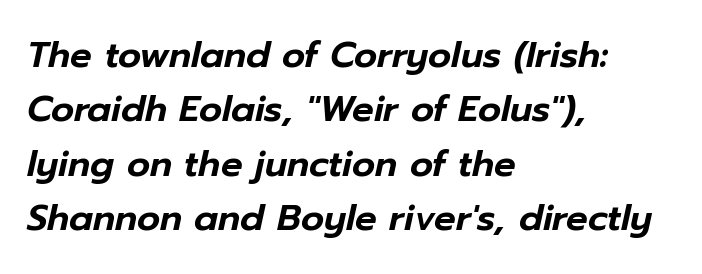
Q: Is the text italic (slanted)? A: Yes, it leans right by about 12 degrees.
Q: Is the text underlined? A: No.
Q: How is the paragraph aligned? A: Left-aligned.
Q: Is the spacing between letters normal or unusually wide? A: Normal.
Q: Is the spacing between lines tight, normal or loose? A: Normal.
Q: Width (condensed, normal, or wide)? A: Normal.
Q: Stroke contrast? A: Low.
Q: x-height? A: Medium.
Q: Monospaced? A: No.
